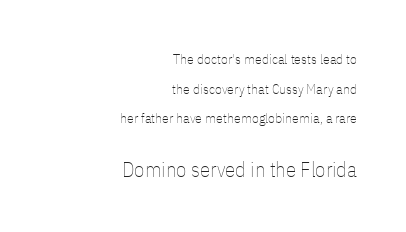
The specimen reads as upright at a glance. The rendering uses a large line-height, opening up the rows. Size hierarchy here favors the trailing block over the leading one. The rendering keeps characters at their native spacing.
